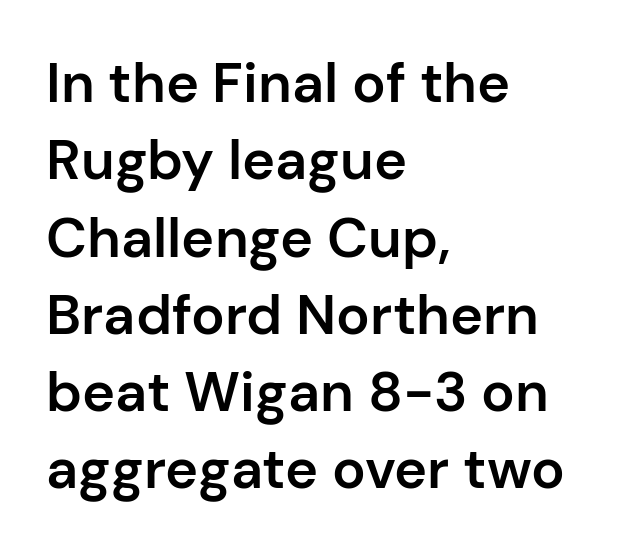
Strokes here are thickened, but only to semibold level. Each letter's strokes conclude bluntly, with no projecting serifs. Is this a fixed-width face? No — the glyphs have proportional, varying widths. The rendering keeps characters at their native spacing. Rule under the text: the space is simply empty. Regarding leading, the lines here are spaced in the standard way.
